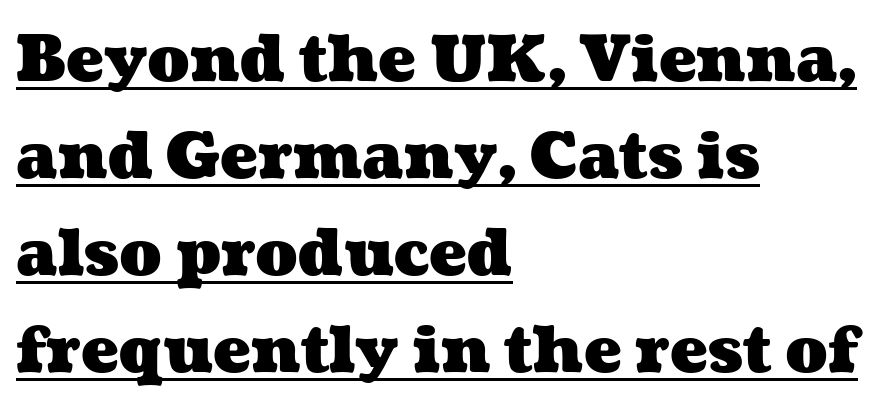
The image shows 63 px heavy, wide type; set left-aligned, normal line spacing (1.54x), normal letter spacing, underlined; medium stroke contrast and a medium x-height.
